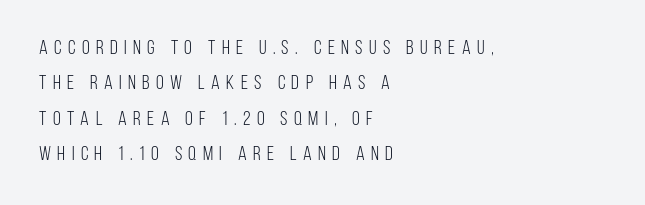
Leftover space on each line is placed entirely after the last word. Only glyphs here, with clear space below each row. Posture: vertical. Students, note that the glyphs here are deliberately spaced far apart. Caption: face not bold, strokes unweighted.
